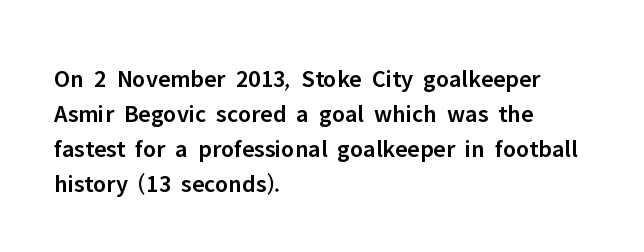
The image shows 25 px text type, upright; set left-aligned, normal line spacing (1.4x), normal letter spacing, not underlined.
